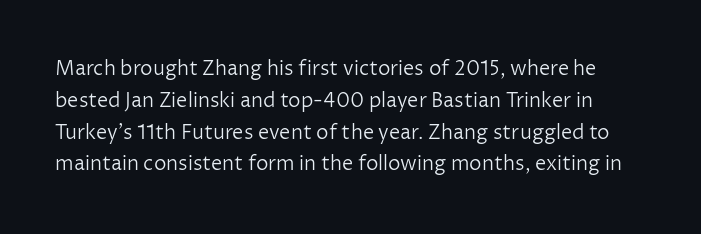
{"italic": "no", "bold": "no", "underline": "no", "line_spacing": "normal", "line_spacing_ratio": 1.59, "letter_spacing": "normal", "letter_spacing_em": 0.0, "glyph_px": 20}
